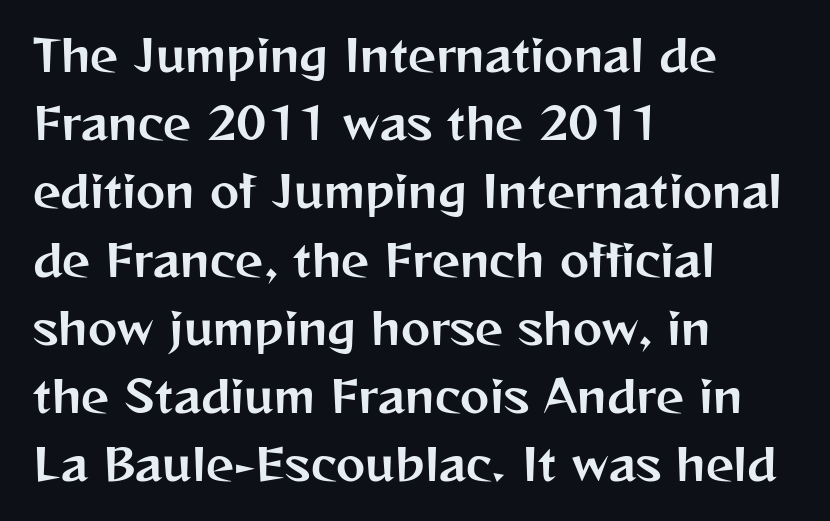
The image shows 44 px sans-serif type, upright; set left-aligned, normal line spacing (1.55x), normal letter spacing, not underlined; medium stroke contrast and a medium x-height.
